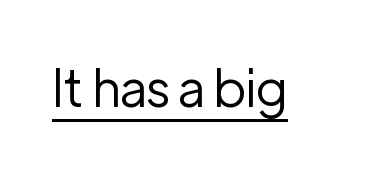
Q: Is the text bold? A: No.
Q: Is the text italic (slanted)? A: No, it is upright.
Q: Is the typeface a serif or a sans-serif typeface? A: Sans-serif.
Q: Is the text underlined? A: Yes.
Q: Is the spacing between letters normal or unusually wide? A: Normal.
Q: Width (condensed, normal, or wide)? A: Normal.
Q: Stroke contrast? A: Low.
Q: x-height? A: Medium.
Q: Monospaced? A: No.
